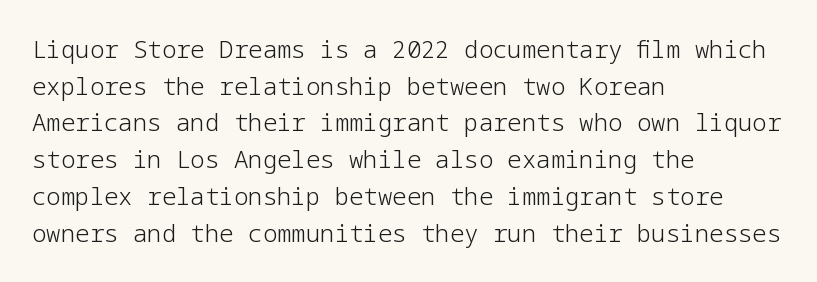
Standard letterfit; no display-style spreading of the glyphs. No chunkiness to these letters — they're not bold. This is roman type, the default non-slanted kind. Does the copy run flush right? No — it runs flush left.
